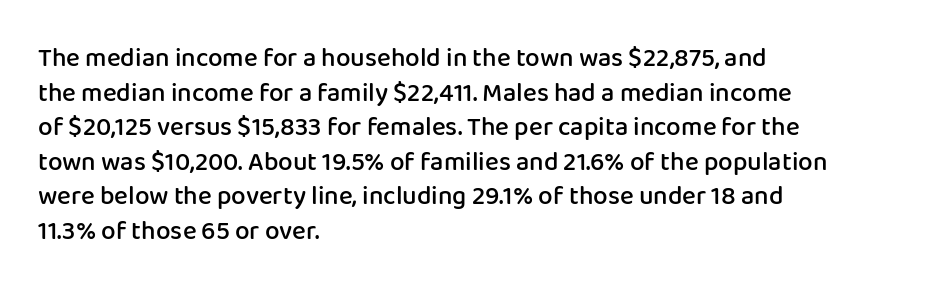
{"italic": "no", "bold": "semi", "underline": "no", "align": "left", "line_spacing": "normal", "line_spacing_ratio": 1.33, "letter_spacing": "normal", "letter_spacing_em": 0.0, "glyph_px": 26}
